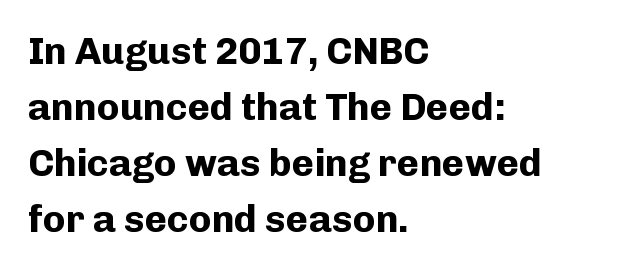
The image shows 38 px bold sans-serif type, upright; set left-aligned, normal line spacing (1.47x), normal letter spacing, not underlined; low stroke contrast and a medium x-height.
